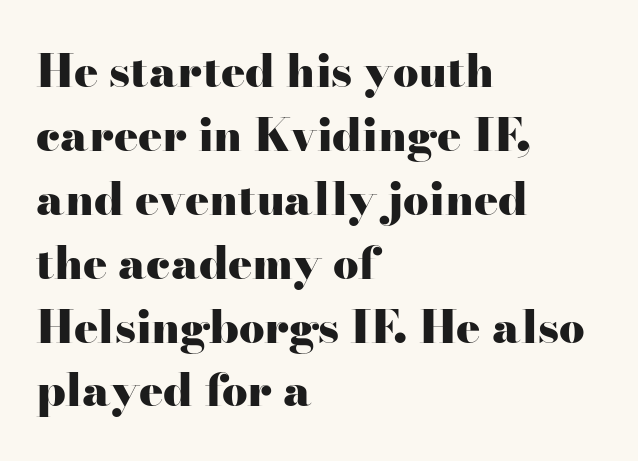
{"serif": "yes", "italic": "no", "bold": "yes", "weight": "heavy", "width": "wide", "stroke_contrast": "high", "x_height": "small", "monospaced": "no", "underline": "no", "align": "left", "line_spacing": "normal", "line_spacing_ratio": 1.42, "letter_spacing": "normal", "letter_spacing_em": 0.0, "glyph_px": 45}
